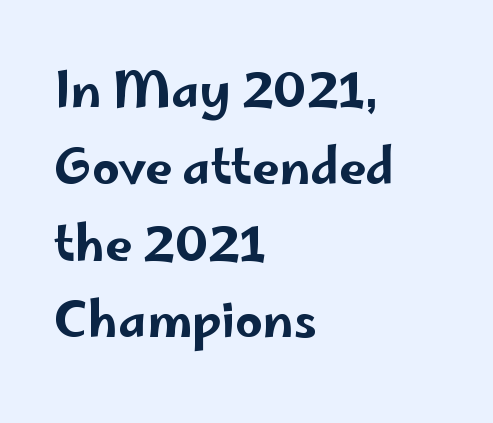
What's the leading like? Ordinary, nothing unusual. Honestly, there is no underline to notice here at all. This rendering leaves character spacing at its baseline value. Posture: straight, roman, zero tilt. The face used here is a sans, in the tradition of grotesques and geometrics. Which margin do the lines hug? The left one — the right edge is uneven.
